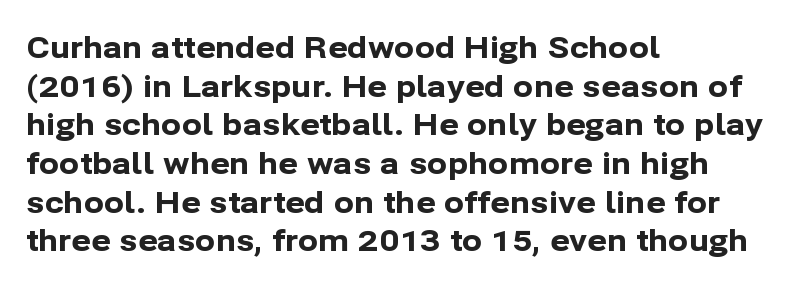
The rows are spaced the way most documents space them. Character widths vary here, with narrow letters taking less room than wide ones. Italic: no, the glyphs are upright roman. The passage shown has conventional tracking throughout.
